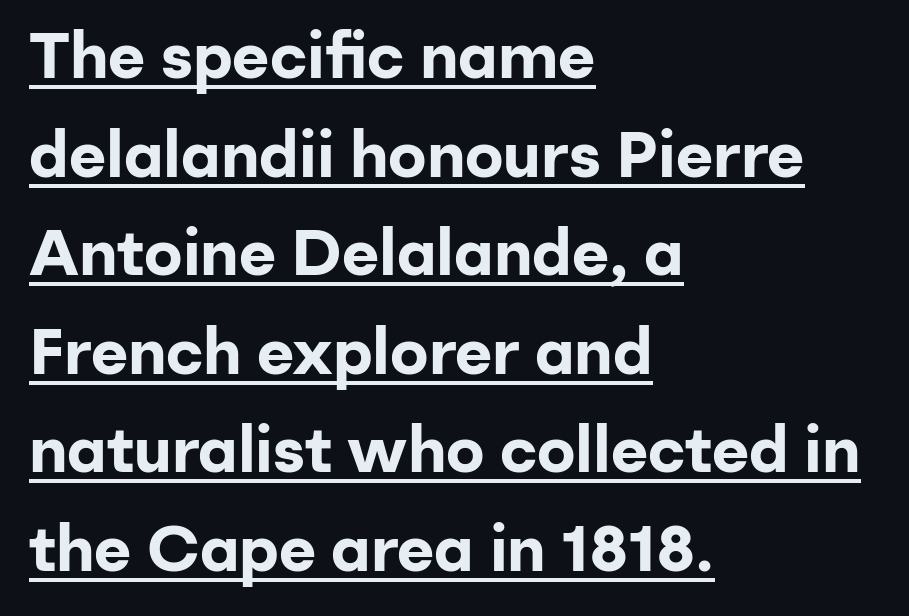
Q: Is the text bold? A: Yes.
Q: Is the text italic (slanted)? A: No, it is upright.
Q: Is the typeface a serif or a sans-serif typeface? A: Sans-serif.
Q: Is the text underlined? A: Yes.
Q: How is the paragraph aligned? A: Left-aligned.
Q: Is the spacing between letters normal or unusually wide? A: Normal.
Q: Is the spacing between lines tight, normal or loose? A: Normal.
Q: Width (condensed, normal, or wide)? A: Normal.
Q: Stroke contrast? A: Low.
Q: x-height? A: Medium.
Q: Monospaced? A: No.
